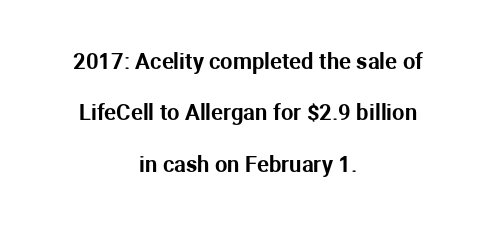
The gaps between neighbouring characters are ordinary and unremarkable. These lines stack symmetrically, like a column narrowing and widening about its center. This sample trades compactness for vertical openness between lines. Tall strokes in this sample are plumb rather than angled. Letters rest on an invisible, unmarked baseline.
